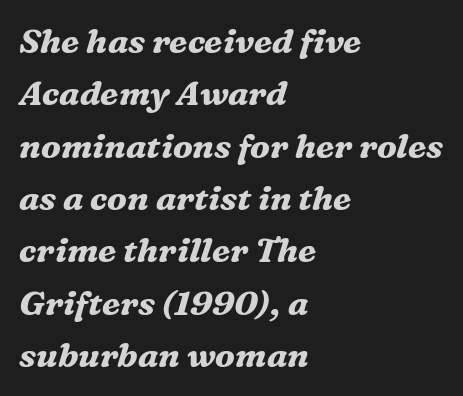
The image shows 34 px bold serif type, italic (leaning right); set left-aligned, normal line spacing (1.54x), normal letter spacing, not underlined; medium stroke contrast and a medium x-height.
